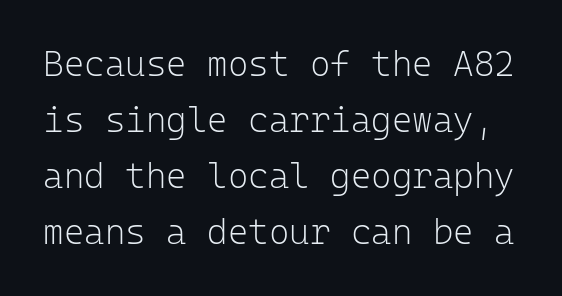
The image shows 35 px light sans-serif type, upright, monospaced; set normal line spacing (1.6x), normal letter spacing, not underlined; low stroke contrast and a medium x-height.
